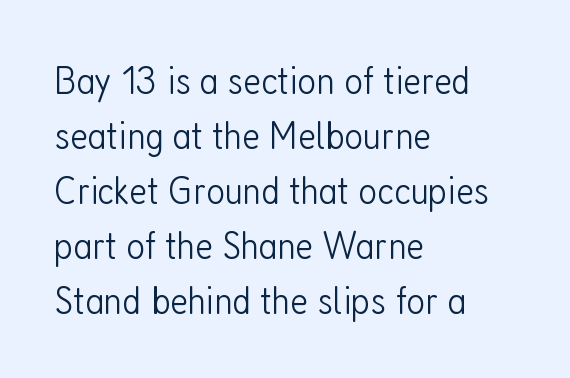
{"serif": "no", "italic": "no", "bold": "no", "weight": "light", "width": "condensed", "stroke_contrast": "low", "x_height": "medium", "monospaced": "no", "underline": "no", "align": "left", "line_spacing": "normal", "line_spacing_ratio": 1.34, "letter_spacing": "normal", "letter_spacing_em": 0.0, "glyph_px": 41}
